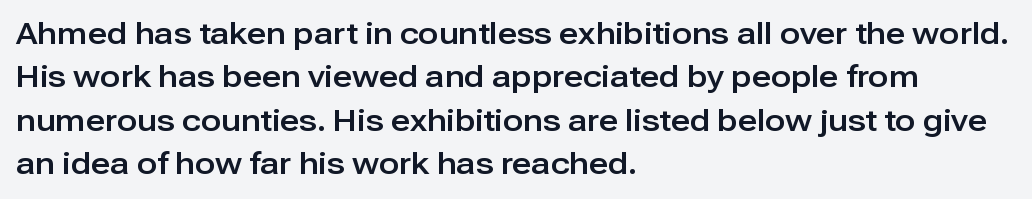
{"serif": "no", "italic": "no", "width": "normal", "stroke_contrast": "low", "x_height": "medium", "monospaced": "no", "underline": "no", "align": "left", "line_spacing": "normal", "line_spacing_ratio": 1.45, "letter_spacing": "normal", "letter_spacing_em": 0.0, "glyph_px": 30}
